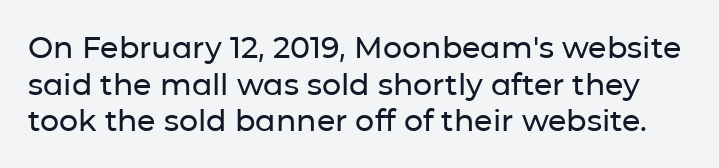
The baseline area is clear. Vertical strokes here are truly vertical. These lines are rendered in a variable-pitch font. Letterform terminals end flat and unadorned throughout the passage. Letter spacing: default.
